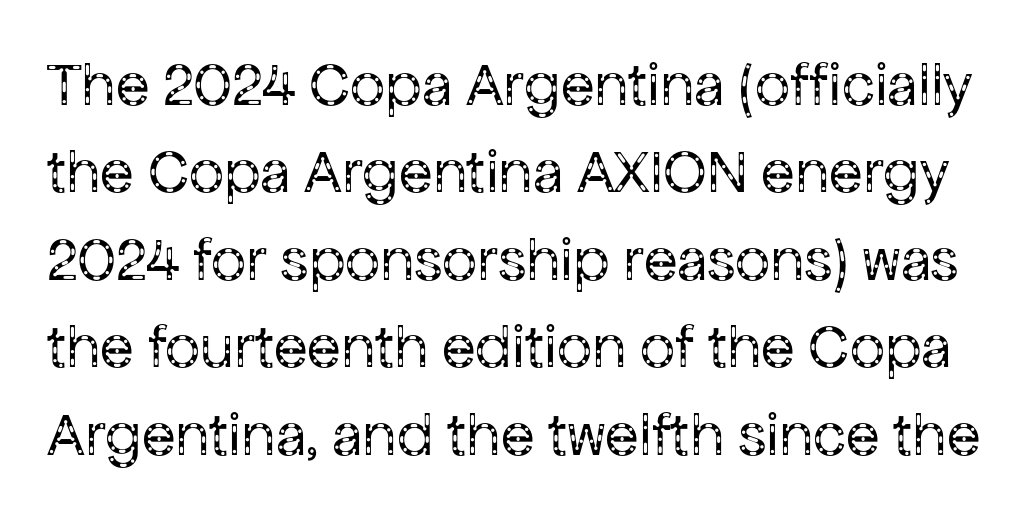
Q: Is the text bold? A: No.
Q: Is the text italic (slanted)? A: No, it is upright.
Q: Is the typeface a serif or a sans-serif typeface? A: Sans-serif.
Q: Is the text underlined? A: No.
Q: Is the spacing between letters normal or unusually wide? A: Normal.
Q: Is the spacing between lines tight, normal or loose? A: Normal.
Q: Width (condensed, normal, or wide)? A: Normal.
Q: Stroke contrast? A: Low.
Q: x-height? A: Medium.
Q: Monospaced? A: No.
